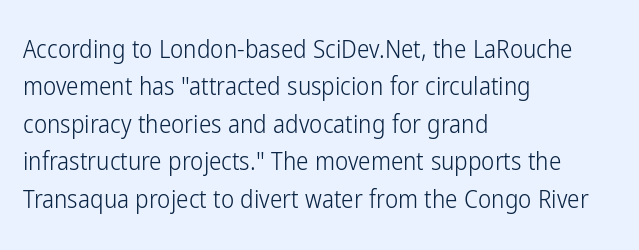
Q: Is the text bold? A: No.
Q: Is the text italic (slanted)? A: No, it is upright.
Q: Is the text underlined? A: No.
Q: How is the paragraph aligned? A: Left-aligned.
Q: Is the spacing between letters normal or unusually wide? A: Normal.
Q: Is the spacing between lines tight, normal or loose? A: Normal.
